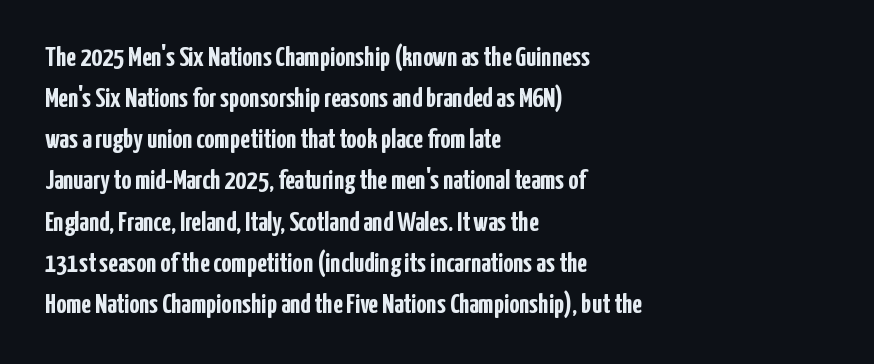
Q: Is the text bold? A: Yes.
Q: Is the text italic (slanted)? A: No, it is upright.
Q: Is the typeface a serif or a sans-serif typeface? A: Sans-serif.
Q: Is the text underlined? A: No.
Q: How is the paragraph aligned? A: Left-aligned.
Q: Is the spacing between letters normal or unusually wide? A: Normal.
Q: Is the spacing between lines tight, normal or loose? A: Normal.
Q: Width (condensed, normal, or wide)? A: Condensed.
Q: Stroke contrast? A: Low.
Q: x-height? A: Medium.
Q: Monospaced? A: No.
